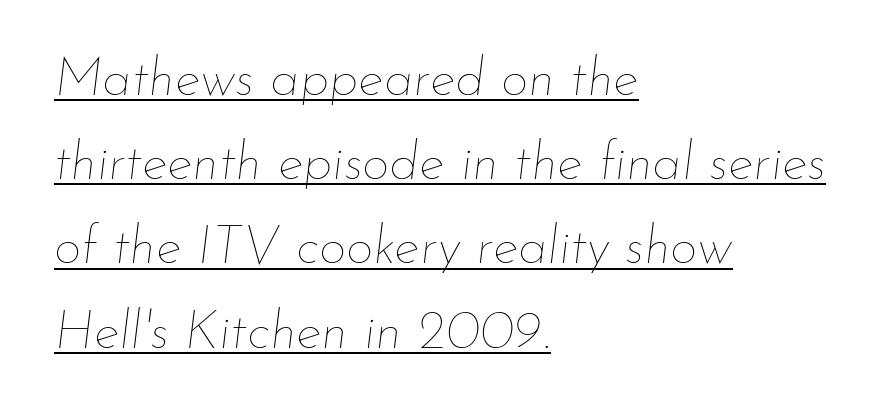
The ragged edge is on the right, which tells us the setting is flush left. The face looks like a standard text weight, possibly lighter. Evenly set lines give the paragraph a standard silhouette. Does extra space separate the letters? No, they use regular spacing.
